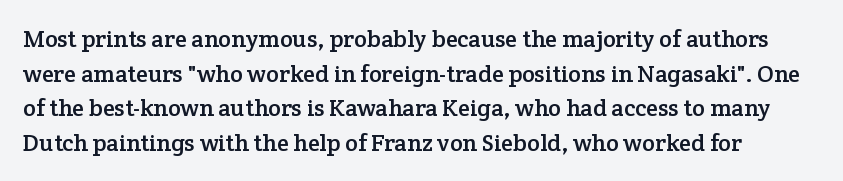
{"italic": "no", "underline": "no", "line_spacing": "normal", "line_spacing_ratio": 1.44, "letter_spacing": "normal", "letter_spacing_em": 0.0, "glyph_px": 24}
